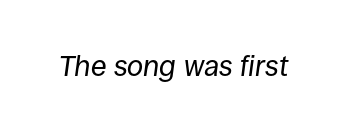
A typesetter would call this zero additional tracking. Style check: oblique. This rendering features lettering with no underline. Here the designer chose a conventional face with non-uniform glyph widths. No heavy texture on the line: the type isn't bold.
